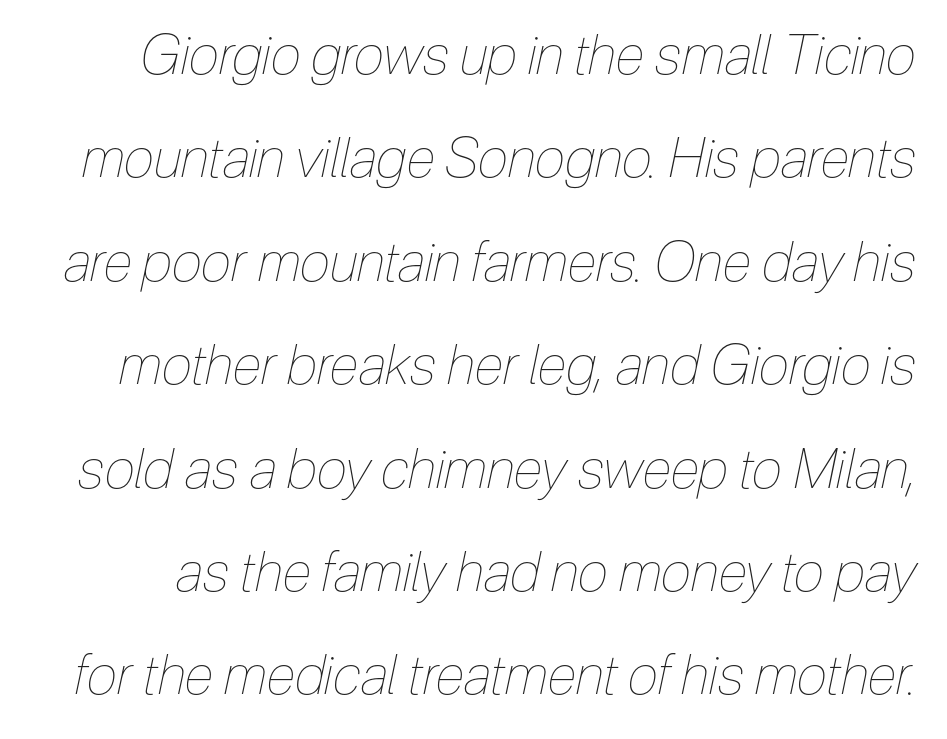
{"italic": "yes", "lean": "right", "slant_degrees": 12, "bold": "no", "weight": "thin", "width": "condensed", "stroke_contrast": "low", "x_height": "medium", "monospaced": "no", "underline": "no", "line_spacing_ratio": 1.88, "letter_spacing": "normal", "letter_spacing_em": 0.0, "glyph_px": 55}
